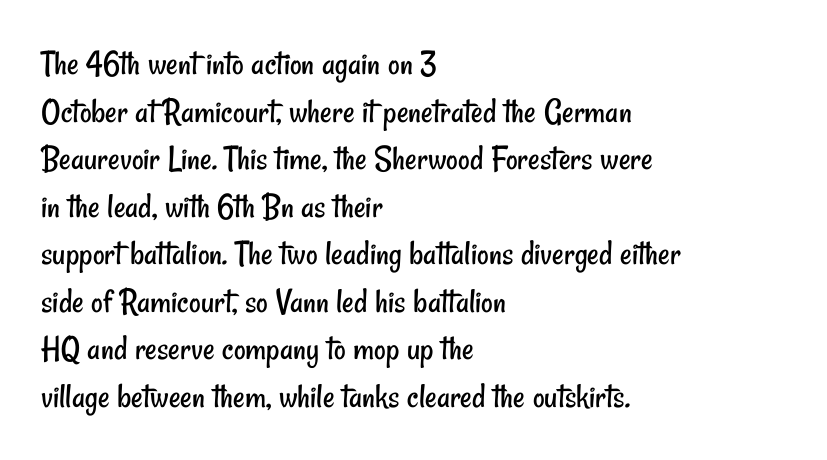
Q: Is the text bold? A: No.
Q: Is the typeface a serif or a sans-serif typeface? A: Sans-serif.
Q: Is the text underlined? A: No.
Q: How is the paragraph aligned? A: Left-aligned.
Q: Is the spacing between letters normal or unusually wide? A: Normal.
Q: Is the spacing between lines tight, normal or loose? A: Normal.
Q: Width (condensed, normal, or wide)? A: Condensed.
Q: Stroke contrast? A: Low.
Q: x-height? A: Small.
Q: Monospaced? A: No.
